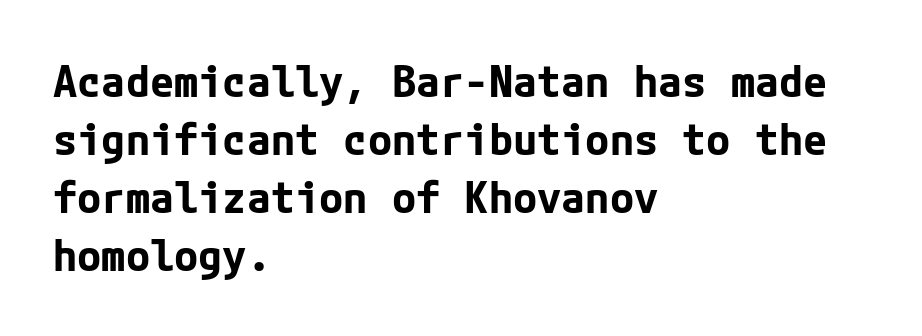
The image shows 44 px bold sans-serif type, upright; set left-aligned, normal line spacing (1.32x), normal letter spacing, not underlined; low stroke contrast and a medium x-height.
